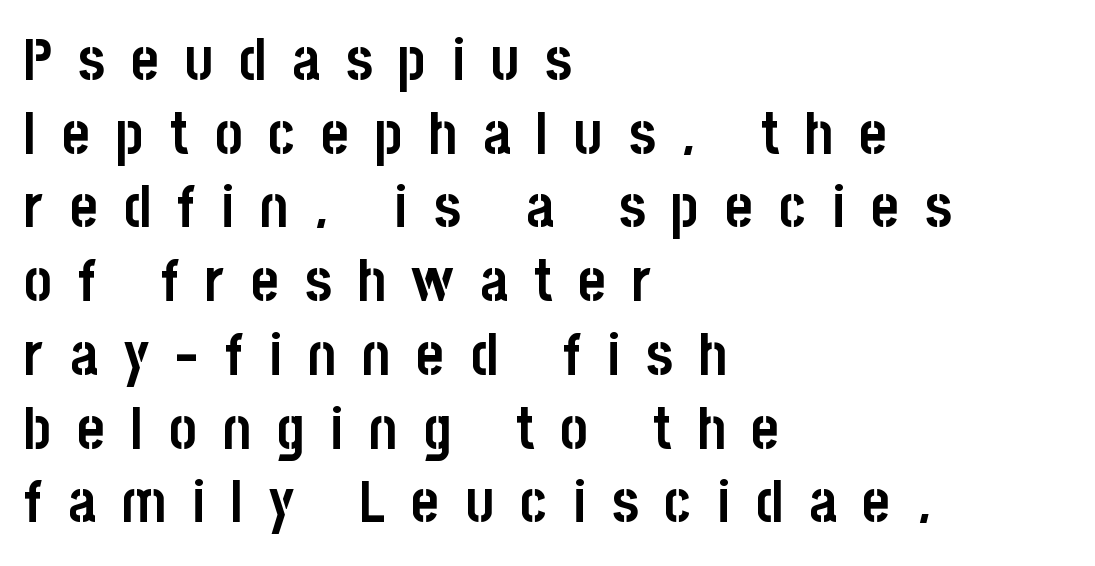
You could only call the tracking loose — the letters float apart. These lines were composed using upright roman letters. The passage shown is typed in a proportional face where columns would drift. Summary of weight: heavy, a full bold. Horizontal alignment here is leftward, the default for most running prose.
